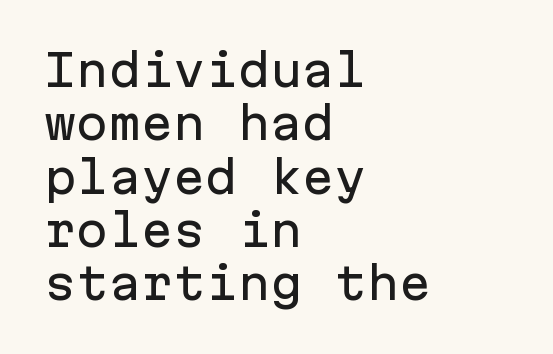
Honestly, the letter spacing is just normal — you wouldn't notice it. To sum up the face: it is a sans, with no serifs. This sample has the even, mechanical cadence of fixed-width lettering. It's the straight-up-and-down kind of type.
